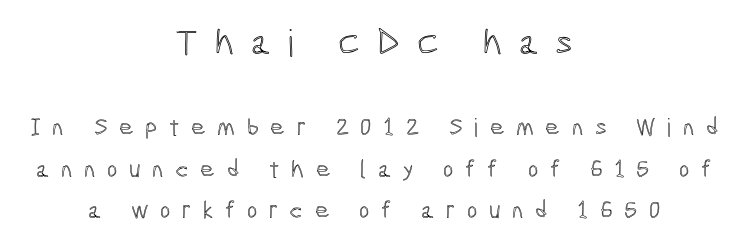
The image shows 37 px condensed type, upright; set centered, normal line spacing (1.66x), unusually wide letter spacing (+0.46 em), not underlined; the first (top) block is 1.48x larger; a medium x-height.
